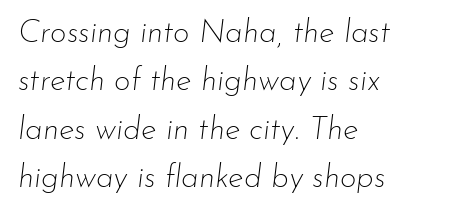
{"italic": "yes", "lean": "right", "slant_degrees": 7, "bold": "no", "weight": "thin", "width": "normal", "stroke_contrast": "low", "x_height": "small", "monospaced": "no", "underline": "no", "align": "left", "line_spacing": "normal", "line_spacing_ratio": 1.51, "letter_spacing": "normal", "letter_spacing_em": 0.0, "glyph_px": 32}
